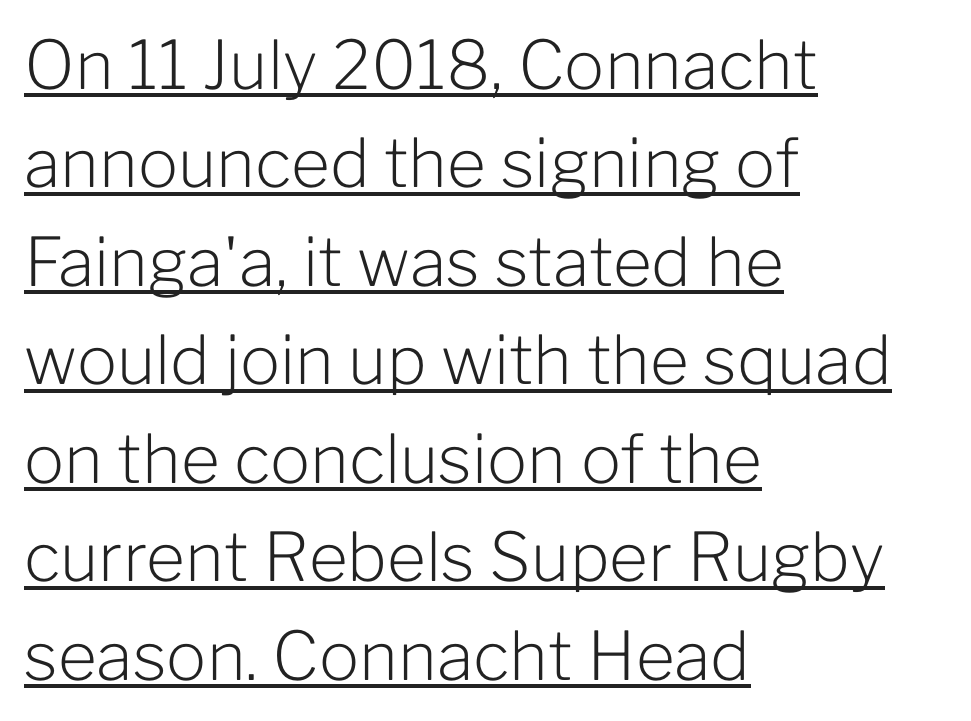
Q: Is the text bold? A: No.
Q: Is the text italic (slanted)? A: No, it is upright.
Q: Is the typeface a serif or a sans-serif typeface? A: Sans-serif.
Q: Is the text underlined? A: Yes.
Q: How is the paragraph aligned? A: Left-aligned.
Q: Is the spacing between letters normal or unusually wide? A: Normal.
Q: Is the spacing between lines tight, normal or loose? A: Normal.
Q: Width (condensed, normal, or wide)? A: Normal.
Q: Stroke contrast? A: Low.
Q: x-height? A: Medium.
Q: Monospaced? A: No.
